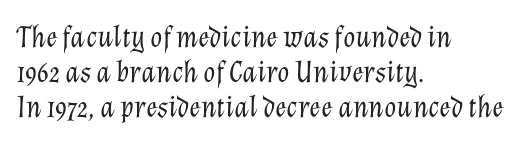
The image shows 31 px light type, italic (leaning right); set left-aligned, tight line spacing (1.13x), normal letter spacing, not underlined; low stroke contrast and a medium x-height.
